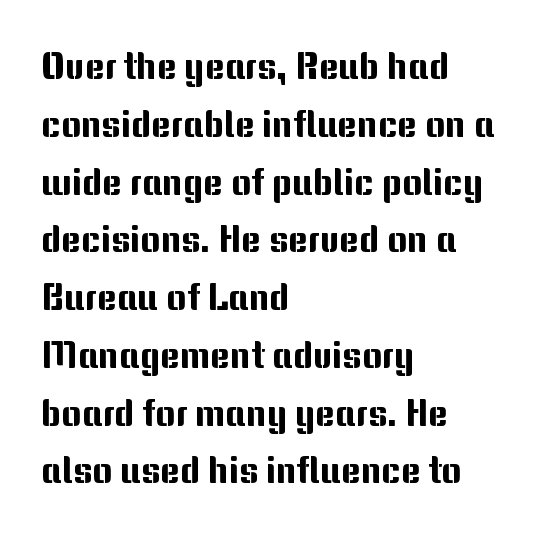
{"serif": "no", "italic": "no", "width": "normal", "stroke_contrast": "medium", "x_height": "medium", "monospaced": "no", "underline": "no", "align": "left", "line_spacing": "normal", "line_spacing_ratio": 1.52, "letter_spacing": "normal", "letter_spacing_em": 0.0, "glyph_px": 38}
